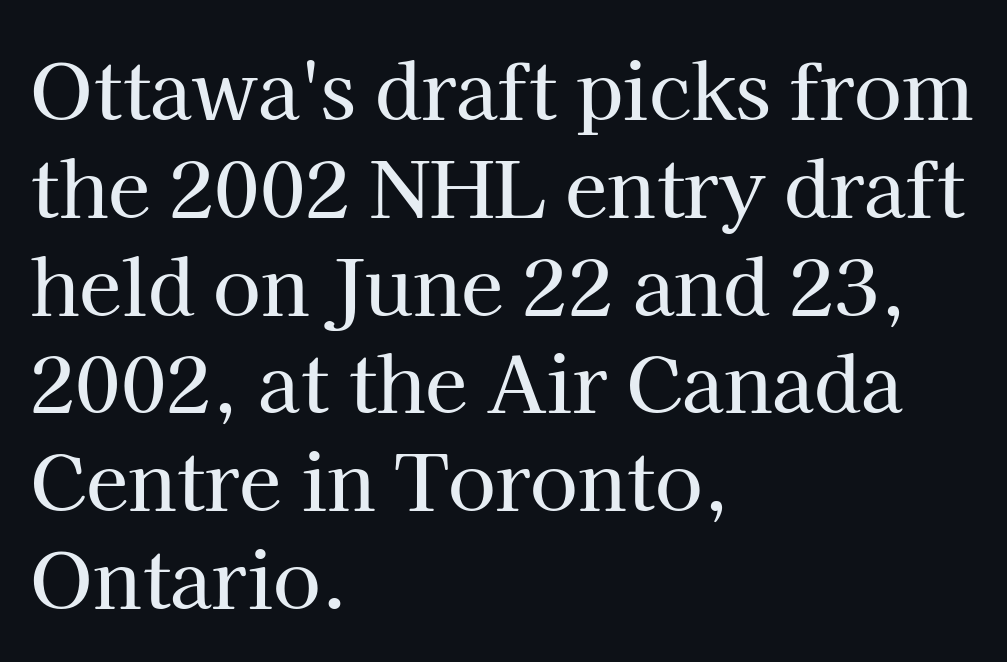
The image shows 77 px serif type, upright; set left-aligned, normal line spacing (1.27x), normal letter spacing, not underlined; high stroke contrast and a medium x-height.
